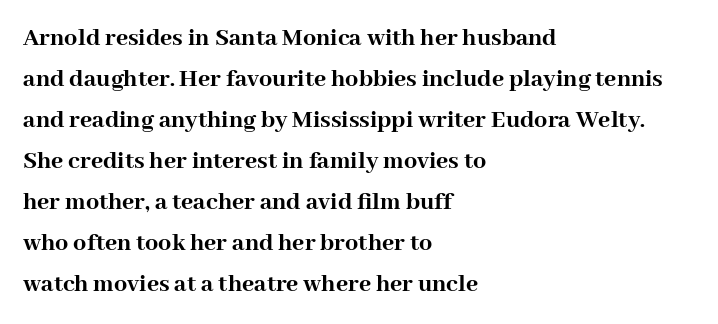
Standard letterfit; no display-style spreading of the glyphs. Compared with typical paragraphs, the rows here are spaced about the same. A bare baseline throughout the passage. Every stem runs plumb, perpendicular to the baseline. The typesetter chose a ragged-right arrangement here. The font is running at its bold setting.
